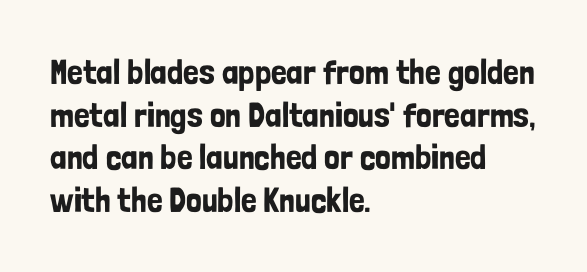
The image shows 35 px condensed sans-serif type, upright; set left-aligned, line spacing 1.22x, normal letter spacing, not underlined; low stroke contrast and a medium x-height.
